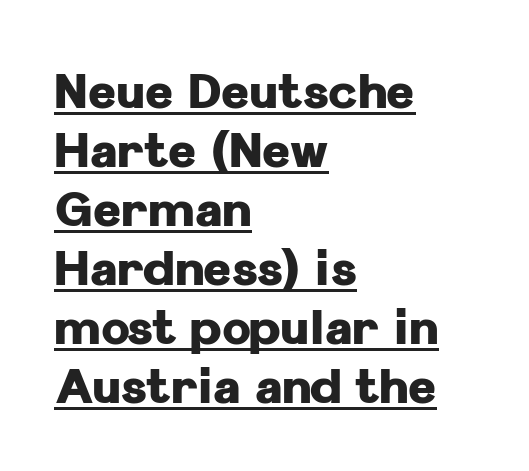
The image shows 48 px heavy sans-serif type, upright; set left-aligned, line spacing 1.23x, normal letter spacing, underlined; low stroke contrast and a medium x-height.
